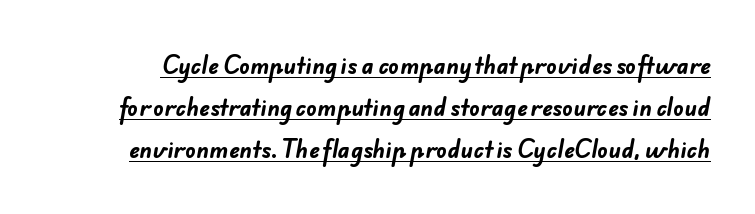
{"bold": "yes", "underline": "yes", "line_spacing": "loose", "line_spacing_ratio": 1.92, "letter_spacing": "normal", "letter_spacing_em": 0.0, "glyph_px": 22}
